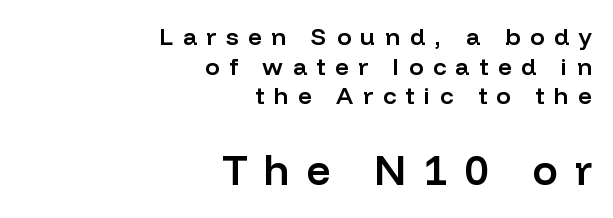
As a designer I'd log this as weight 600, semibold. Each letter keeps its own natural width here, so spacing adapts to shape. Compared with typical body copy, the letter spacing here is much looser. Posture: straight, roman, zero tilt. The face used here appears at its bigger size in the lower chunk.
